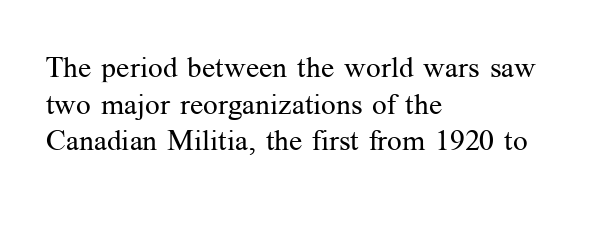
The image shows 29 px regular-weight serif type, upright; set left-aligned, normal line spacing (1.26x), normal letter spacing, not underlined; medium stroke contrast and a medium x-height.
